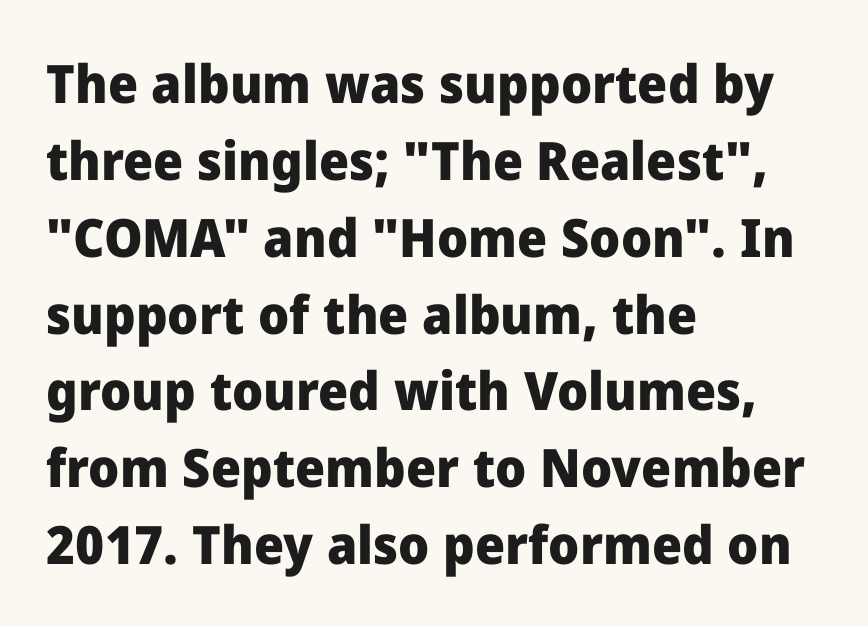
Q: Is the text bold? A: Yes.
Q: Is the text italic (slanted)? A: No, it is upright.
Q: Is the typeface a serif or a sans-serif typeface? A: Sans-serif.
Q: Is the text underlined? A: No.
Q: How is the paragraph aligned? A: Left-aligned.
Q: Is the spacing between letters normal or unusually wide? A: Normal.
Q: Is the spacing between lines tight, normal or loose? A: Normal.
Q: Width (condensed, normal, or wide)? A: Normal.
Q: Stroke contrast? A: Low.
Q: x-height? A: Medium.
Q: Monospaced? A: No.
